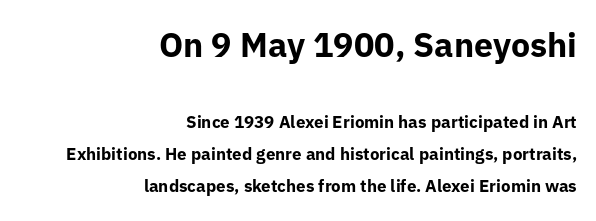
The words here are not underlined. Check where the strokes stop: nothing finishes them off — pure sans. If you drew a line through each stem, it would be perfectly vertical. A dark, heavy texture on the line: the type is bold. The emphasis by scale lands on block number one, above.
